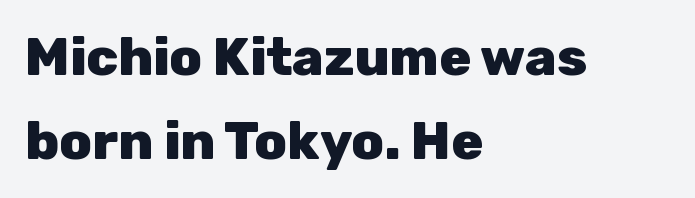
Q: Is the text bold? A: Yes.
Q: Is the text italic (slanted)? A: No, it is upright.
Q: Is the typeface a serif or a sans-serif typeface? A: Sans-serif.
Q: Is the text underlined? A: No.
Q: How is the paragraph aligned? A: Left-aligned.
Q: Is the spacing between letters normal or unusually wide? A: Normal.
Q: Is the spacing between lines tight, normal or loose? A: Normal.
Q: Width (condensed, normal, or wide)? A: Normal.
Q: Stroke contrast? A: Low.
Q: x-height? A: Medium.
Q: Monospaced? A: No.
